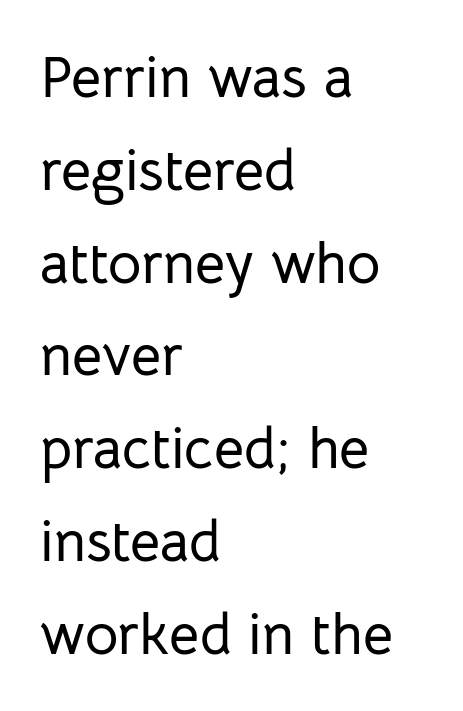
{"serif": "no", "italic": "no", "width": "normal", "stroke_contrast": "low", "x_height": "medium", "monospaced": "no", "underline": "no", "align": "left", "line_spacing": "normal", "line_spacing_ratio": 1.6, "letter_spacing": "normal", "letter_spacing_em": 0.0, "glyph_px": 58}
